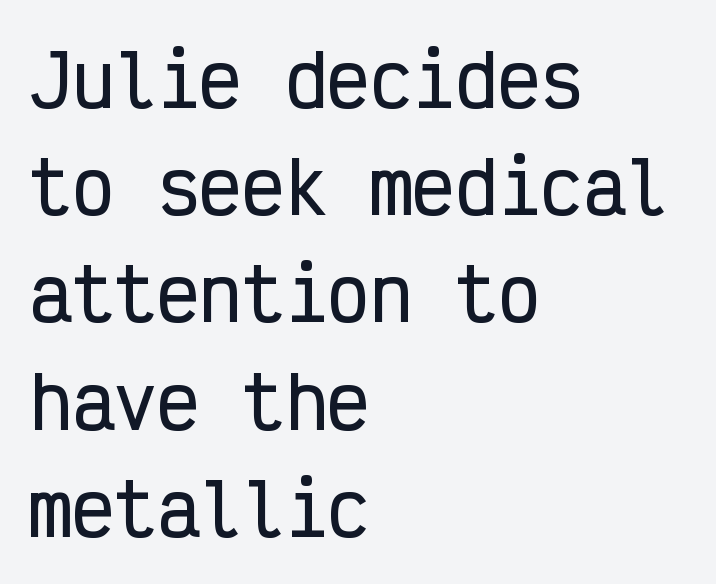
{"serif": "no", "italic": "no", "width": "condensed", "stroke_contrast": "low", "x_height": "medium", "monospaced": "yes", "underline": "no", "align": "left", "line_spacing": "normal", "line_spacing_ratio": 1.51, "letter_spacing": "normal", "letter_spacing_em": 0.0, "glyph_px": 71}
